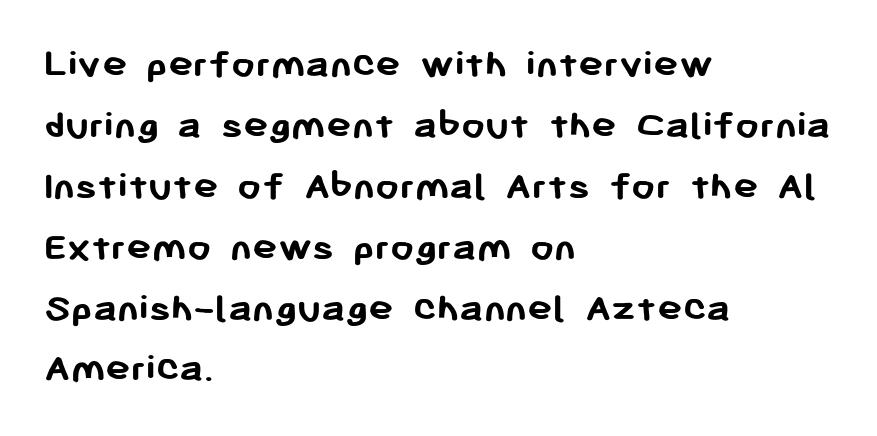
Q: Is the text bold? A: Yes.
Q: Is the text italic (slanted)? A: No, it is upright.
Q: Is the typeface a serif or a sans-serif typeface? A: Sans-serif.
Q: Is the text underlined? A: No.
Q: How is the paragraph aligned? A: Left-aligned.
Q: Is the spacing between letters normal or unusually wide? A: Normal.
Q: Is the spacing between lines tight, normal or loose? A: Normal.
Q: Width (condensed, normal, or wide)? A: Normal.
Q: Stroke contrast? A: Low.
Q: x-height? A: Medium.
Q: Monospaced? A: No.
